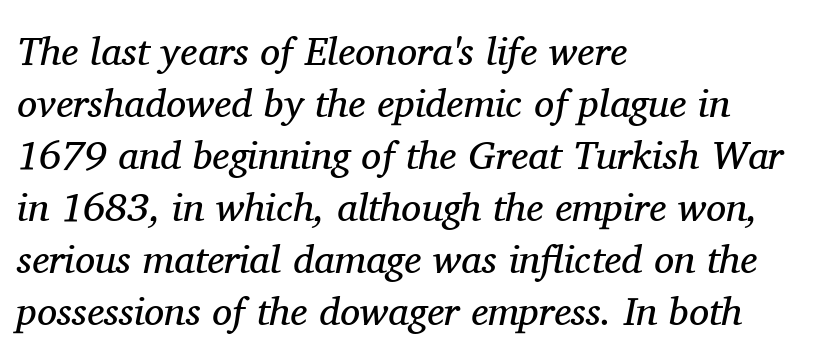
A typesetter would call this leading conventional body-copy spacing. No letter is thick-stroked: the sample isn't bold. Spacing between characters is what you'd get straight out of the box. The typography opts for an oblique posture over an upright one. These lines are composed in type with serifs.
